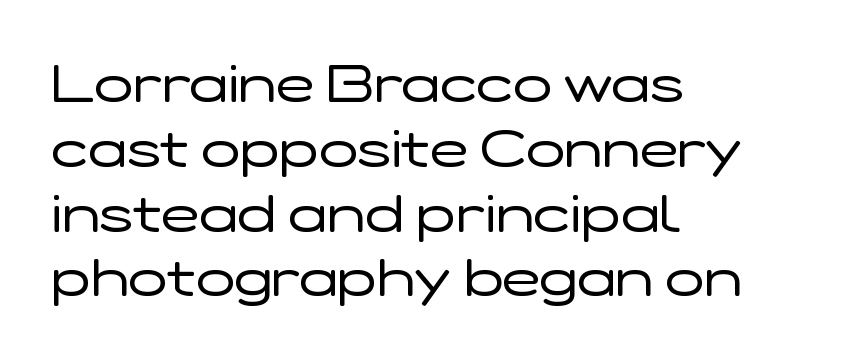
Q: Is the text bold? A: No.
Q: Is the text italic (slanted)? A: No, it is upright.
Q: Is the typeface a serif or a sans-serif typeface? A: Sans-serif.
Q: Is the text underlined? A: No.
Q: How is the paragraph aligned? A: Left-aligned.
Q: Is the spacing between letters normal or unusually wide? A: Normal.
Q: Is the spacing between lines tight, normal or loose? A: Normal.
Q: Width (condensed, normal, or wide)? A: Wide.
Q: Stroke contrast? A: Low.
Q: x-height? A: Medium.
Q: Monospaced? A: No.
